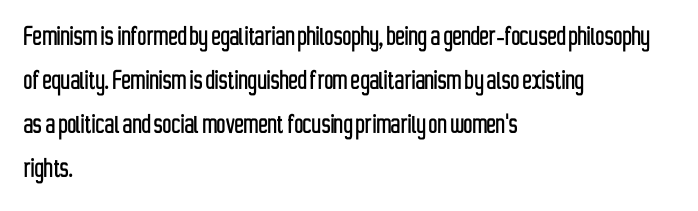
The rendering shows plain stroke endings on the letterforms — a sans-serif design. If you drew a line through each stem, it would be perfectly vertical. Here the designer chose a conventional face with non-uniform glyph widths. The lines sit at an ordinary, default distance from one another.
